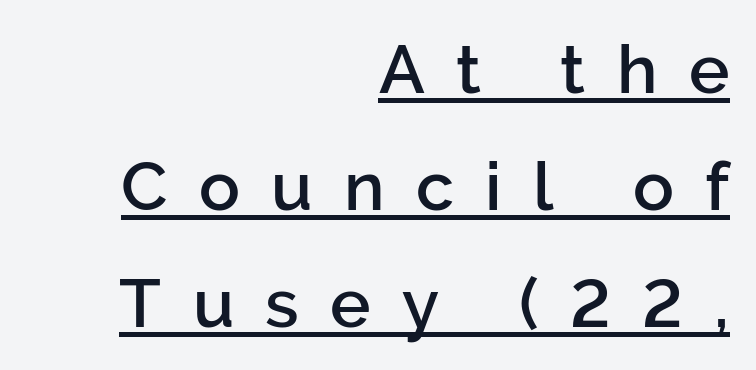
{"serif": "no", "italic": "no", "width": "normal", "stroke_contrast": "low", "x_height": "medium", "monospaced": "no", "underline": "yes", "align": "right", "line_spacing_ratio": 1.72, "letter_spacing": "wide", "letter_spacing_em": 0.46, "glyph_px": 68}
